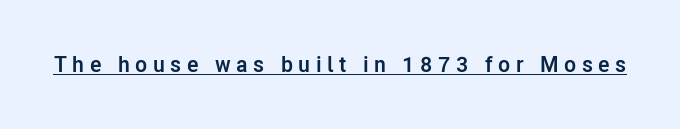
The image shows 22 px bold type, upright; set unusually wide letter spacing (+0.25 em), underlined.
